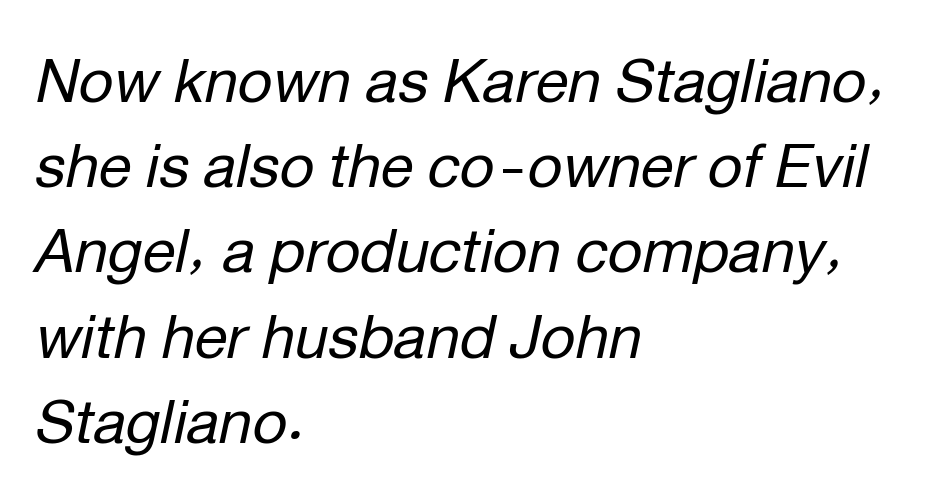
The space beneath each line is pristine and unruled. You could not count columns in this text — the font is proportionally spaced. Does the copy run flush right? No — it runs flush left. The letterforms sit shoulder to shoulder at normal distance. Bold? No — there's no thickening of the strokes.
